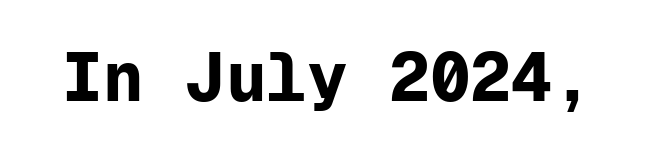
Q: Is the text bold? A: Yes.
Q: Is the text italic (slanted)? A: No, it is upright.
Q: Is the typeface a serif or a sans-serif typeface? A: Sans-serif.
Q: Is the text underlined? A: No.
Q: Is the spacing between letters normal or unusually wide? A: Normal.
Q: Width (condensed, normal, or wide)? A: Normal.
Q: Stroke contrast? A: Low.
Q: x-height? A: Medium.
Q: Monospaced? A: Yes.
